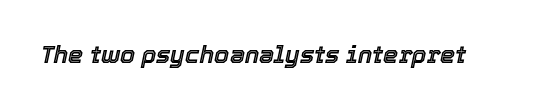
The image shows 24 px text type, italic (leaning right); set normal letter spacing, not underlined.
